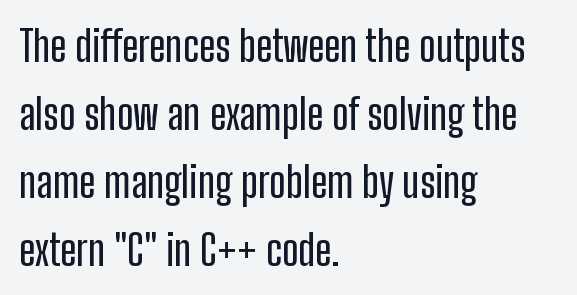
{"serif": "no", "italic": "no", "width": "condensed", "stroke_contrast": "low", "x_height": "medium", "monospaced": "no", "underline": "no", "align": "left", "line_spacing": "normal", "line_spacing_ratio": 1.58, "letter_spacing": "normal", "letter_spacing_em": 0.0, "glyph_px": 43}
